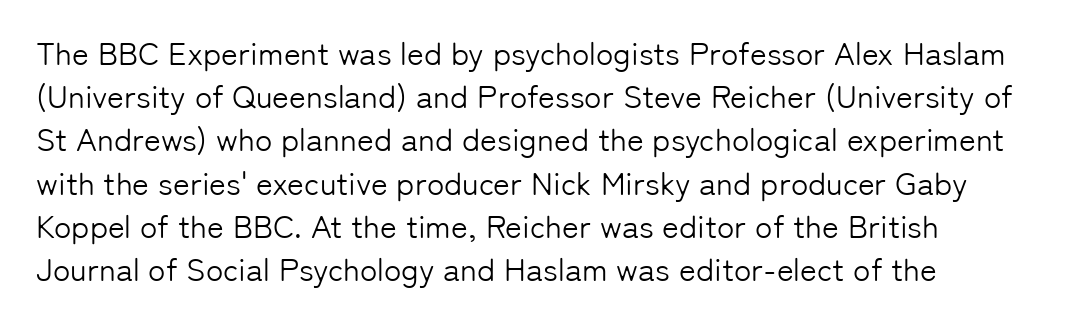
The gap between lines stays unmarked. There is no visible air inserted between adjacent glyphs. The letters advance in unequal steps, a hallmark of proportional type. Unbolded letterforms with no extra heft. A typesetter would call this leading conventional body-copy spacing.
